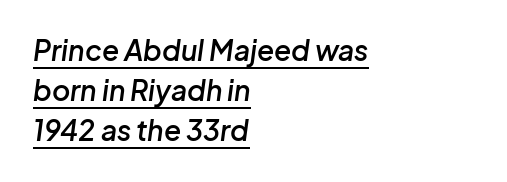
{"italic": "yes", "lean": "right", "slant_degrees": 8, "bold": "semi", "weight": "semibold", "width": "normal", "stroke_contrast": "low", "x_height": "medium", "monospaced": "no", "underline": "yes", "align": "left", "line_spacing": "normal", "line_spacing_ratio": 1.43, "letter_spacing": "normal", "letter_spacing_em": 0.0, "glyph_px": 28}
